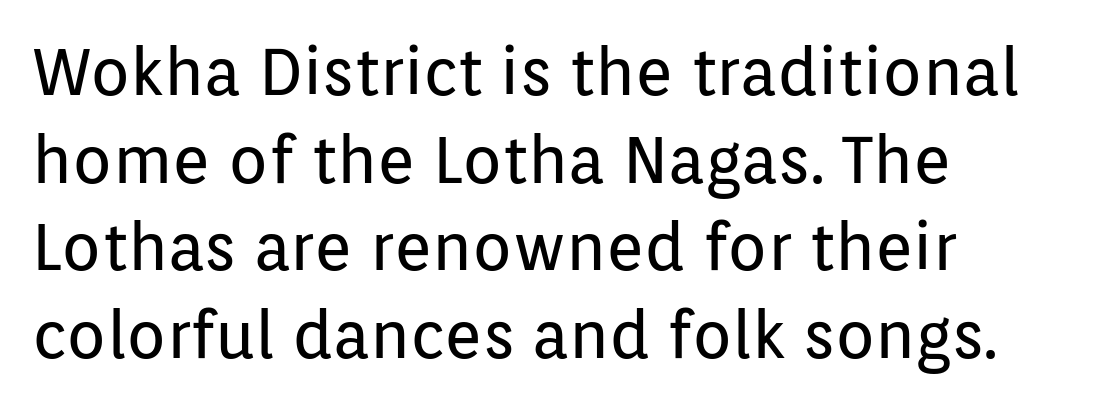
The lettering holds an erect, upright posture throughout. Are there feet on the stems? There aren't — it's a sans. Is this a fixed-width face? No — the glyphs have proportional, varying widths. The compositor pushed each line to the left boundary.
